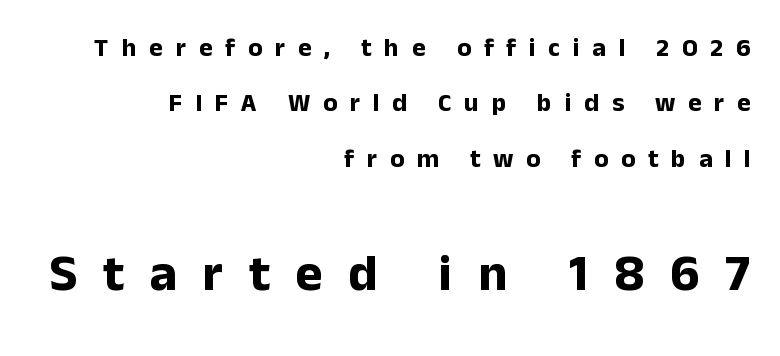
The image shows 52 px bold sans-serif type, upright; set right-aligned, loose line spacing (2.13x), unusually wide letter spacing (+0.49 em), not underlined; the second (bottom) block is 2.0x larger; low stroke contrast and a medium x-height.
